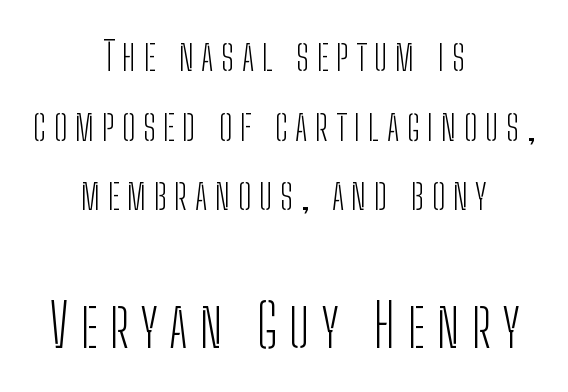
The image shows 60 px light, condensed sans-serif type, upright; set centered, line spacing 1.74x, not underlined; the second (bottom) block is 1.5x larger; low stroke contrast and a medium x-height.
